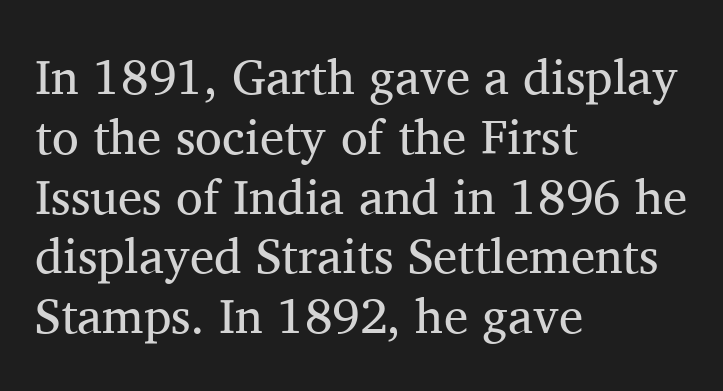
The image shows 49 px regular-weight serif type, upright; set left-aligned, line spacing 1.22x, normal letter spacing, not underlined; medium stroke contrast and a medium x-height.
